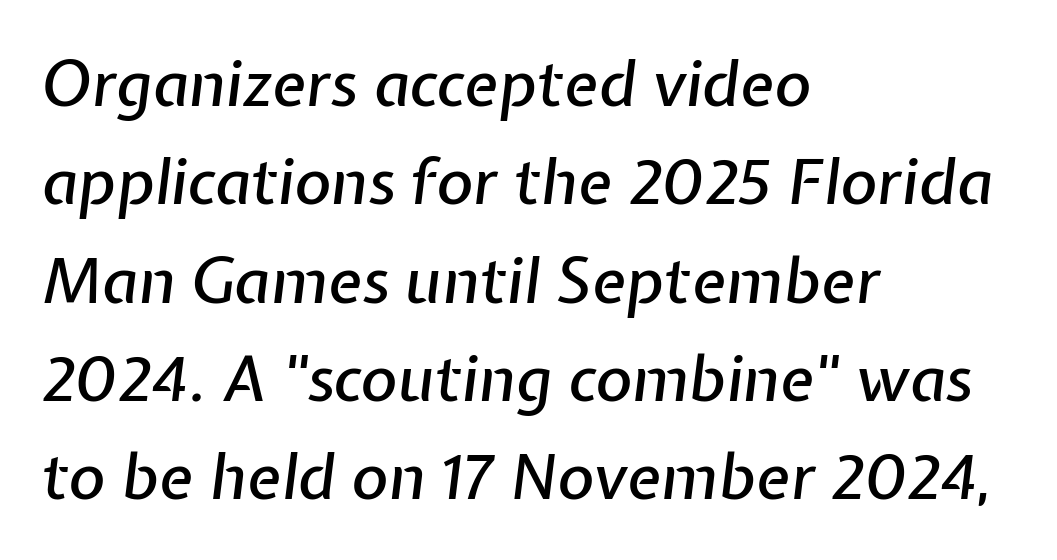
{"italic": "yes", "lean": "right", "slant_degrees": 7, "width": "normal", "stroke_contrast": "low", "x_height": "medium", "monospaced": "no", "underline": "no", "align": "left", "line_spacing": "normal", "line_spacing_ratio": 1.56, "letter_spacing": "normal", "letter_spacing_em": 0.0, "glyph_px": 63}
